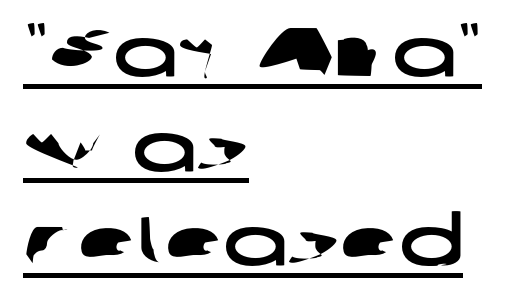
You could not count columns in this text — the font is proportionally spaced. Spacing between characters is what you'd get straight out of the box. Serifs: no, the terminals of the letterforms are clean. Glance below the letters and you will spot a drawn line.
